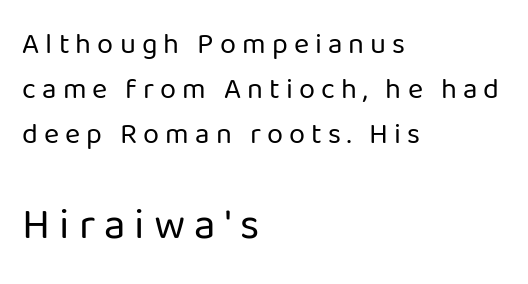
{"serif": "no", "italic": "no", "bold": "no", "weight": "regular", "width": "normal", "stroke_contrast": "low", "x_height": "medium", "monospaced": "no", "underline": "no", "align": "left", "line_spacing": "normal", "line_spacing_ratio": 1.56, "letter_spacing": "wide", "letter_spacing_em": 0.21, "larger_block": "second", "size_ratio": 1.48, "glyph_px": 43}
